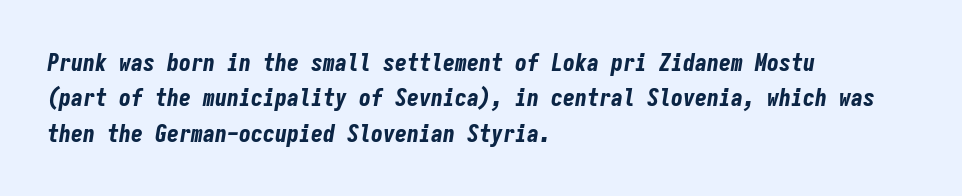
Q: Is the text bold? A: Yes.
Q: Is the text italic (slanted)? A: Yes, it leans right by about 9 degrees.
Q: Is the text underlined? A: No.
Q: How is the paragraph aligned? A: Left-aligned.
Q: Is the spacing between letters normal or unusually wide? A: Normal.
Q: Is the spacing between lines tight, normal or loose? A: Normal.
